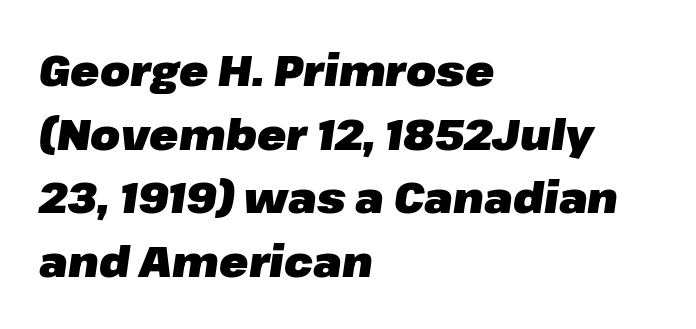
{"italic": "yes", "lean": "right", "slant_degrees": 8, "bold": "yes", "weight": "heavy", "width": "normal", "stroke_contrast": "low", "x_height": "medium", "monospaced": "no", "underline": "no", "align": "left", "line_spacing": "normal", "line_spacing_ratio": 1.48, "letter_spacing": "normal", "letter_spacing_em": 0.0, "glyph_px": 43}
